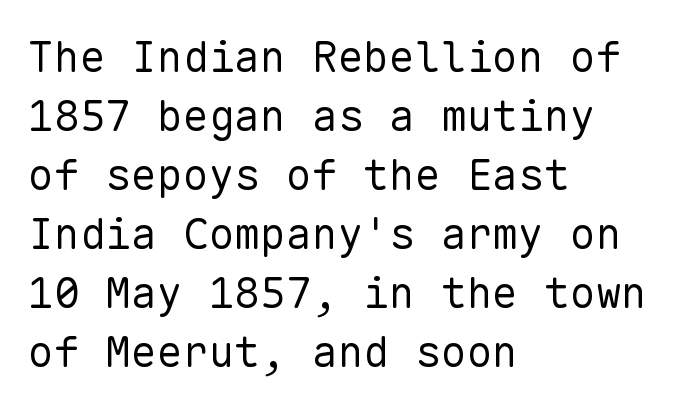
The image shows 43 px regular-weight sans-serif type, upright, monospaced; set left-aligned, normal line spacing (1.37x), normal letter spacing, not underlined; low stroke contrast and a medium x-height.
